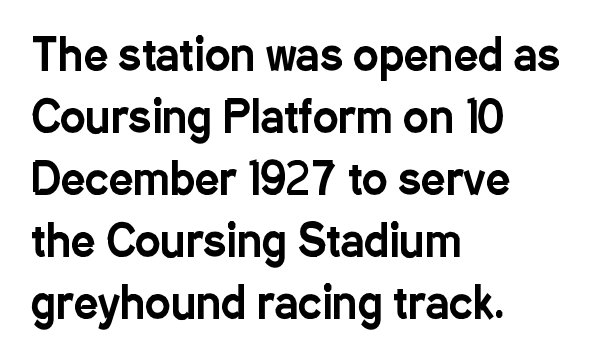
Each row of text sits above clean, open space. You could not count columns in this text — the font is proportionally spaced. Where is the straight margin? On the left. The letters stand straight up with perfectly vertical stems. This sample uses a sans-serif face. Here the glyphs are tracked normally, forming tight word shapes.
